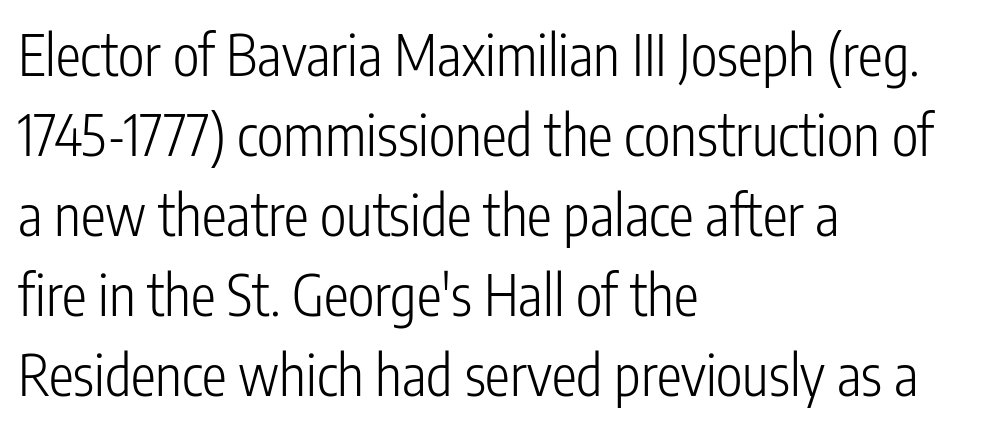
Q: Is the text bold? A: No.
Q: Is the text italic (slanted)? A: No, it is upright.
Q: Is the typeface a serif or a sans-serif typeface? A: Sans-serif.
Q: Is the text underlined? A: No.
Q: How is the paragraph aligned? A: Left-aligned.
Q: Is the spacing between letters normal or unusually wide? A: Normal.
Q: Is the spacing between lines tight, normal or loose? A: Normal.
Q: Width (condensed, normal, or wide)? A: Condensed.
Q: Stroke contrast? A: Low.
Q: x-height? A: Medium.
Q: Monospaced? A: No.
